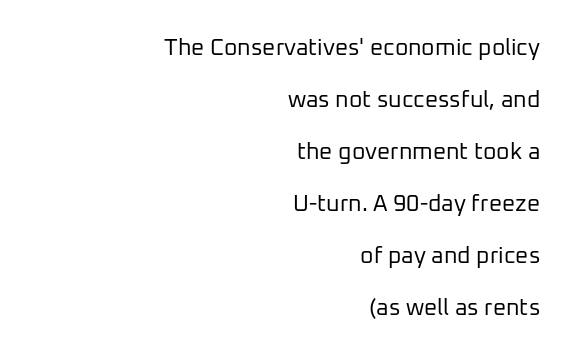
Q: Is the text bold? A: No.
Q: Is the text italic (slanted)? A: No, it is upright.
Q: Is the text underlined? A: No.
Q: How is the paragraph aligned? A: Right-aligned.
Q: Is the spacing between letters normal or unusually wide? A: Normal.
Q: Is the spacing between lines tight, normal or loose? A: Loose.
